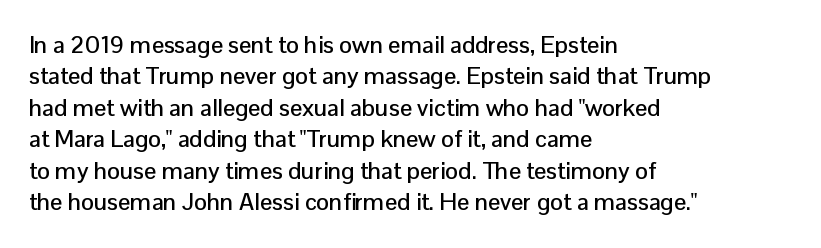
Here the glyphs are tracked normally, forming tight word shapes. Type without underlining. A roman cut, with each character standing at attention. A classic flush-left, rag-right setting is used for this passage.
